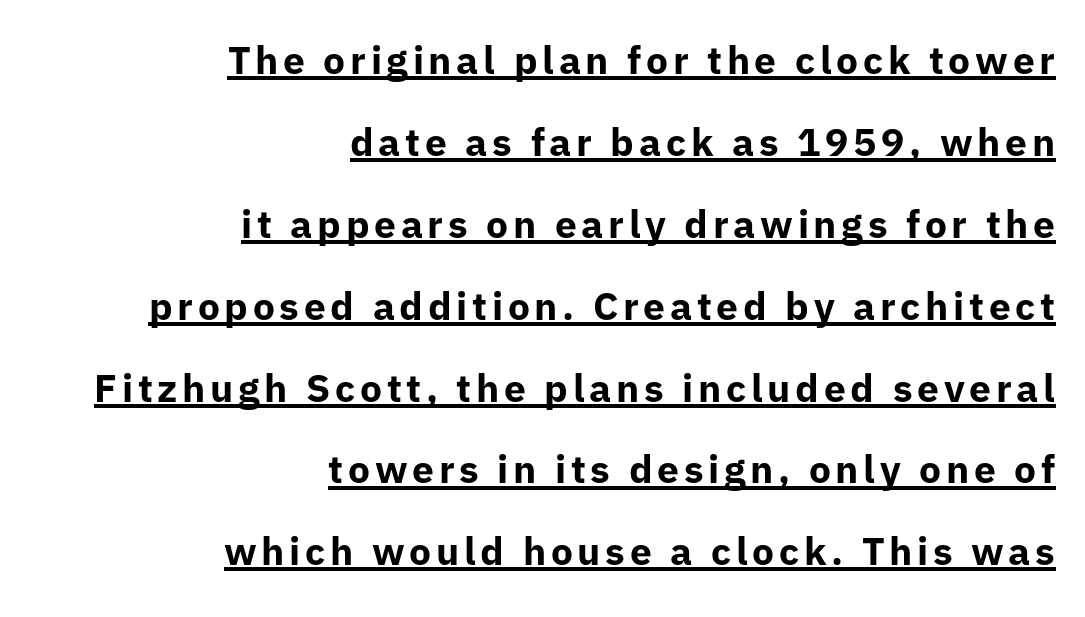
Q: Is the text bold? A: Yes.
Q: Is the text italic (slanted)? A: No, it is upright.
Q: Is the typeface a serif or a sans-serif typeface? A: Sans-serif.
Q: Is the text underlined? A: Yes.
Q: How is the paragraph aligned? A: Right-aligned.
Q: Is the spacing between lines tight, normal or loose? A: Loose.
Q: Width (condensed, normal, or wide)? A: Normal.
Q: Stroke contrast? A: Low.
Q: x-height? A: Medium.
Q: Monospaced? A: No.
